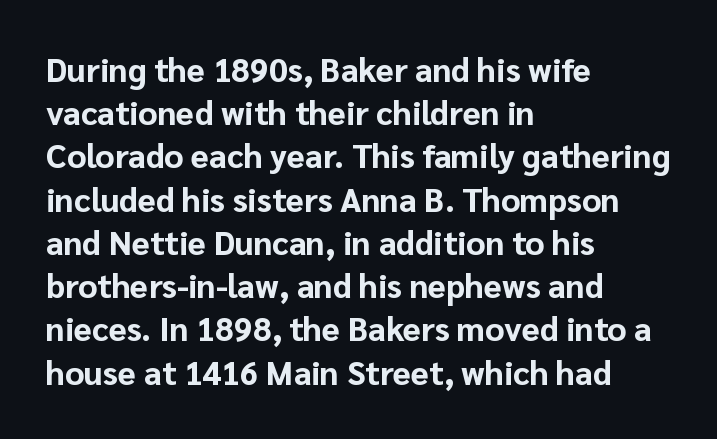
Q: Is the text bold? A: Yes.
Q: Is the text italic (slanted)? A: No, it is upright.
Q: Is the typeface a serif or a sans-serif typeface? A: Sans-serif.
Q: Is the text underlined? A: No.
Q: How is the paragraph aligned? A: Left-aligned.
Q: Is the spacing between letters normal or unusually wide? A: Normal.
Q: Is the spacing between lines tight, normal or loose? A: Normal.
Q: Width (condensed, normal, or wide)? A: Normal.
Q: Stroke contrast? A: Low.
Q: x-height? A: Medium.
Q: Monospaced? A: No.
